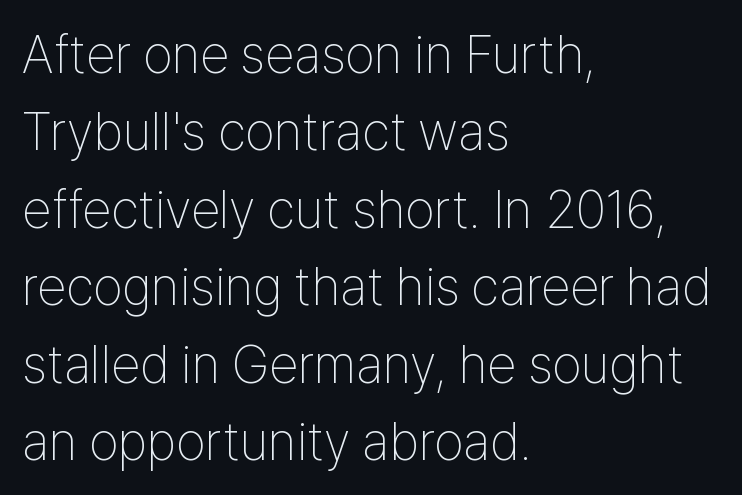
Q: Is the text bold? A: No.
Q: Is the text italic (slanted)? A: No, it is upright.
Q: Is the typeface a serif or a sans-serif typeface? A: Sans-serif.
Q: Is the text underlined? A: No.
Q: How is the paragraph aligned? A: Left-aligned.
Q: Is the spacing between letters normal or unusually wide? A: Normal.
Q: Is the spacing between lines tight, normal or loose? A: Normal.
Q: Width (condensed, normal, or wide)? A: Condensed.
Q: Stroke contrast? A: Low.
Q: x-height? A: Medium.
Q: Monospaced? A: No.
